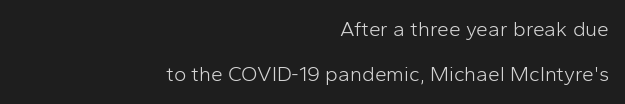
The image shows 21 px text type, upright; set right-aligned, loose line spacing (2.15x), normal letter spacing, not underlined.
